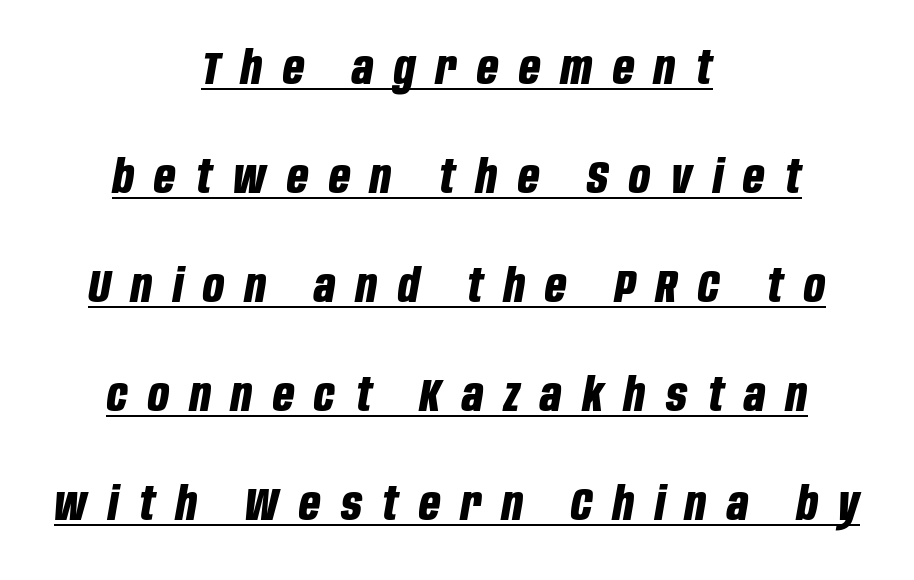
The image shows 46 px bold, condensed type, italic (leaning right); set centered, loose line spacing (2.37x), unusually wide letter spacing (+0.45 em), underlined; low stroke contrast and a large x-height.
